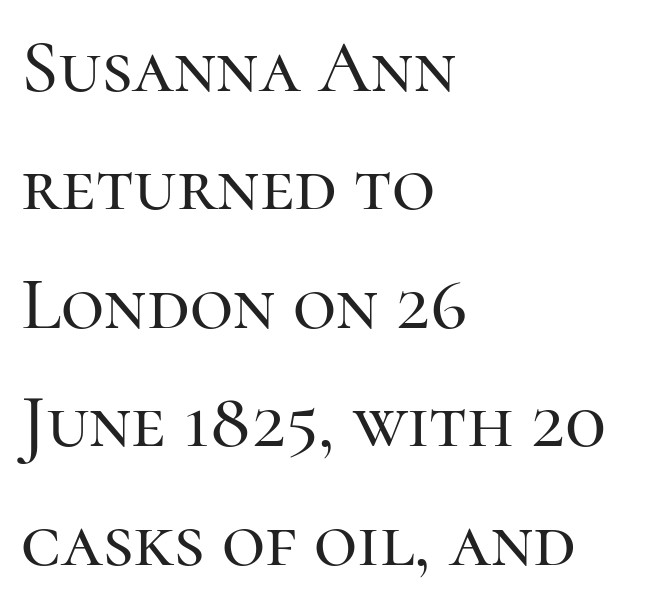
The lettering stays uniformly vertical, giving the passage a roman look. The rendering anchors every line to the left-hand side. Inter-character spacing is left at the font's built-in metrics. You could not count columns in this text — the font is proportionally spaced. The space directly below the letters is spotless.
